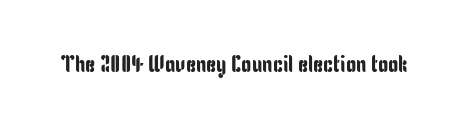
Q: Is the text italic (slanted)? A: No, it is upright.
Q: Is the text underlined? A: No.
Q: Is the spacing between letters normal or unusually wide? A: Normal.
